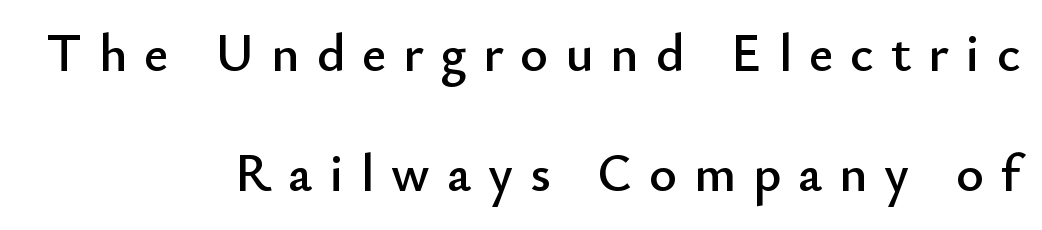
Q: Is the text italic (slanted)? A: No, it is upright.
Q: Is the typeface a serif or a sans-serif typeface? A: Sans-serif.
Q: Is the text underlined? A: No.
Q: How is the paragraph aligned? A: Right-aligned.
Q: Is the spacing between letters normal or unusually wide? A: Unusually wide.
Q: Is the spacing between lines tight, normal or loose? A: Loose.
Q: Width (condensed, normal, or wide)? A: Normal.
Q: Stroke contrast? A: Low.
Q: x-height? A: Small.
Q: Monospaced? A: No.
